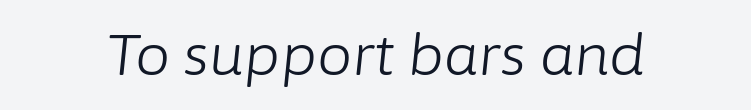
The image shows 56 px light type, italic (leaning right); set normal letter spacing, not underlined; low stroke contrast and a medium x-height.
